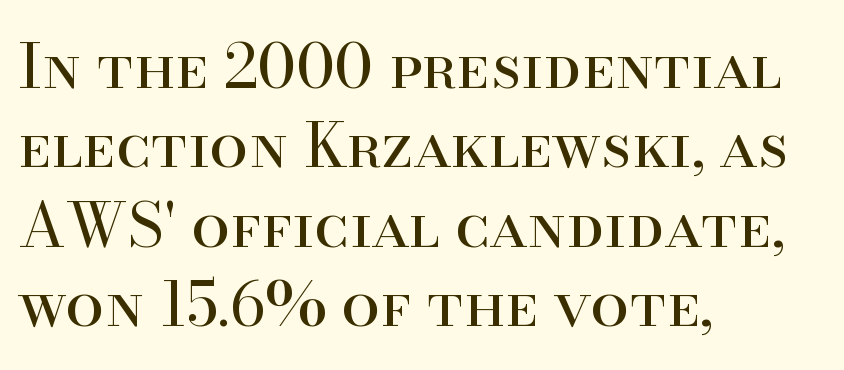
The image shows 62 px regular-weight serif type, upright; set left-aligned, normal line spacing (1.28x), normal letter spacing, not underlined; high stroke contrast and a small x-height.
